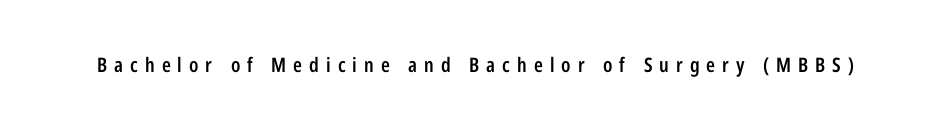
The image shows 20 px text type, upright; set unusually wide letter spacing (+0.35 em), not underlined.
